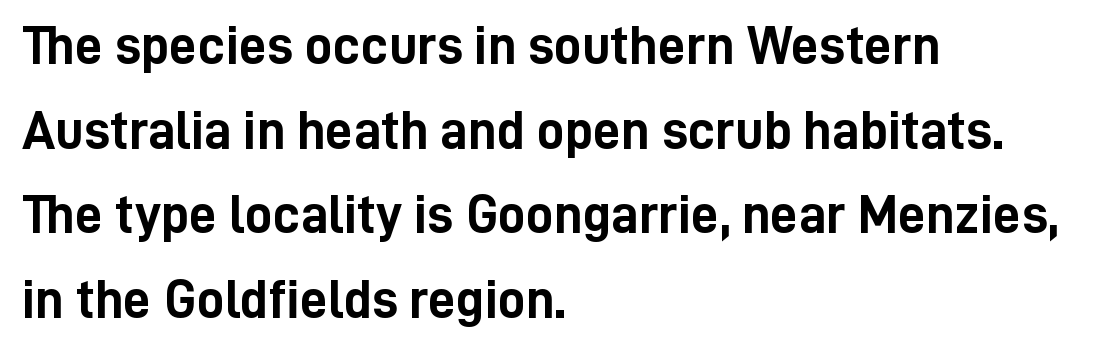
The image shows 55 px semibold, condensed sans-serif type, upright; set left-aligned, normal line spacing (1.54x), normal letter spacing, not underlined; low stroke contrast and a medium x-height.
